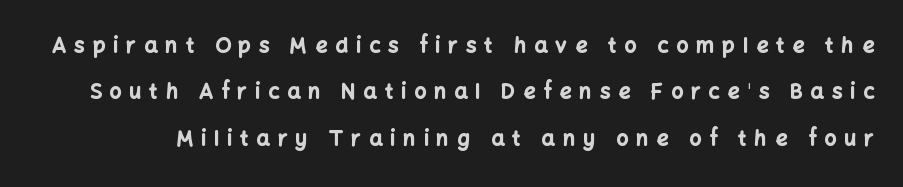
Q: Is the text bold? A: Yes.
Q: Is the text italic (slanted)? A: No, it is upright.
Q: Is the text underlined? A: No.
Q: Is the spacing between letters normal or unusually wide? A: Unusually wide.
Q: Is the spacing between lines tight, normal or loose? A: Loose.
